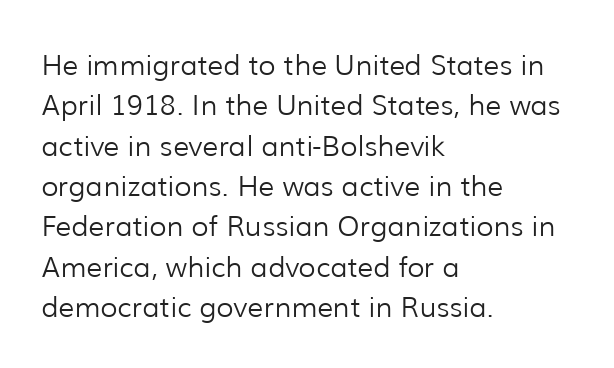
Style check: upright. Font category for this specimen: sans-serif. Regarding leading, the lines here are spaced in the standard way. Stroke thickness stays within the range of a standard reading face or lighter. The lines are quadded left.
